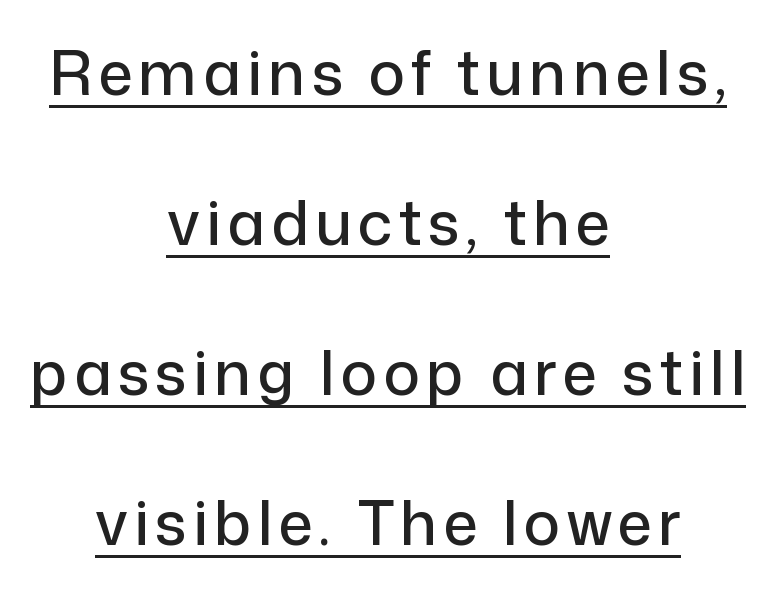
Q: Is the text italic (slanted)? A: No, it is upright.
Q: Is the typeface a serif or a sans-serif typeface? A: Sans-serif.
Q: Is the text underlined? A: Yes.
Q: How is the paragraph aligned? A: Centered.
Q: Is the spacing between lines tight, normal or loose? A: Loose.
Q: Width (condensed, normal, or wide)? A: Normal.
Q: Stroke contrast? A: Low.
Q: x-height? A: Medium.
Q: Monospaced? A: No.
